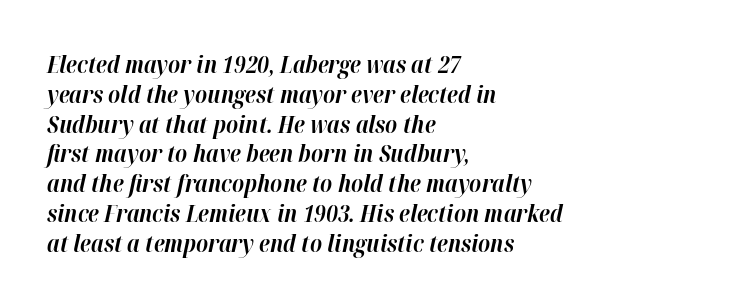
The image shows 24 px bold type, italic (leaning right); set left-aligned, line spacing 1.24x, normal letter spacing, not underlined.
